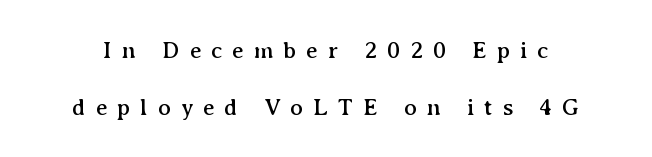
{"italic": "no", "underline": "no", "line_spacing": "loose", "line_spacing_ratio": 2.37, "letter_spacing": "wide", "letter_spacing_em": 0.41, "glyph_px": 24}
